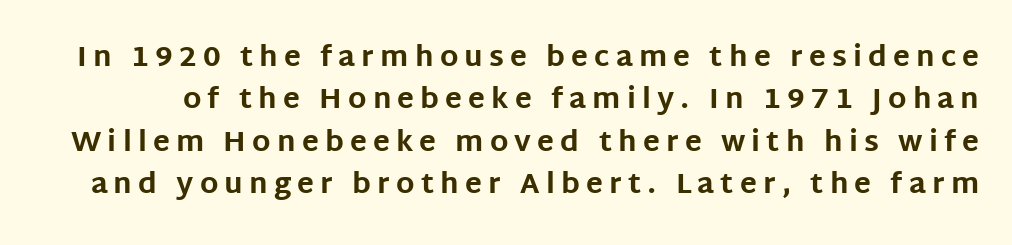
{"serif": "no", "italic": "no", "bold": "yes", "weight": "bold", "width": "normal", "stroke_contrast": "low", "x_height": "large", "monospaced": "no", "underline": "no", "line_spacing": "normal", "line_spacing_ratio": 1.51, "letter_spacing": "wide", "letter_spacing_em": 0.22, "glyph_px": 28}
